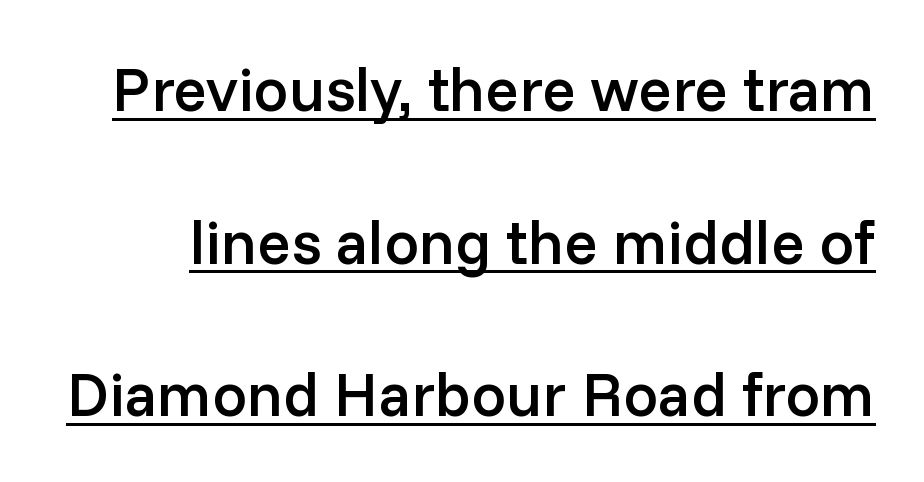
Character widths vary here, with narrow letters taking less room than wide ones. In terms of letterspacing, this is plain default setting. Line spacing here is loose. Emphasis is given by a line drawn under the lettering. The designer went with a sans here, leaving each stem footless. Does the lettering tilt? It doesn't — this is upright.
